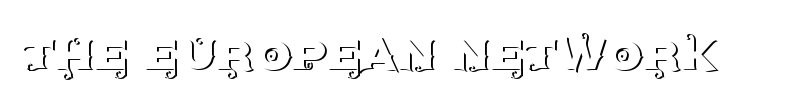
Clear beneath every line of the passage. Heft: none added — not bold. Is there any slant? The stems are plumb. The text was rendered using a seriffed face with decorative stroke endings.
